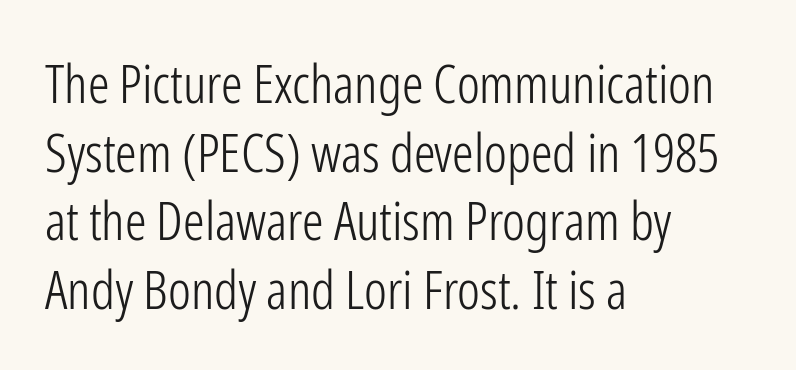
Q: Is the text bold? A: No.
Q: Is the text italic (slanted)? A: No, it is upright.
Q: Is the typeface a serif or a sans-serif typeface? A: Sans-serif.
Q: Is the text underlined? A: No.
Q: How is the paragraph aligned? A: Left-aligned.
Q: Is the spacing between letters normal or unusually wide? A: Normal.
Q: Is the spacing between lines tight, normal or loose? A: Normal.
Q: Width (condensed, normal, or wide)? A: Condensed.
Q: Stroke contrast? A: Low.
Q: x-height? A: Medium.
Q: Monospaced? A: No.
